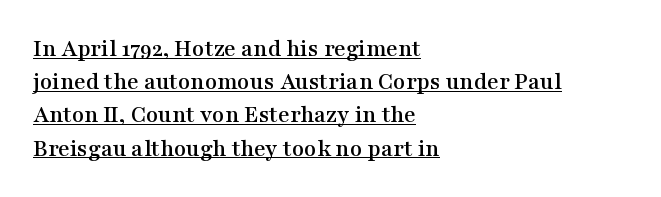
The image shows 25 px text type, upright; set left-aligned, normal line spacing (1.33x), normal letter spacing, underlined.
